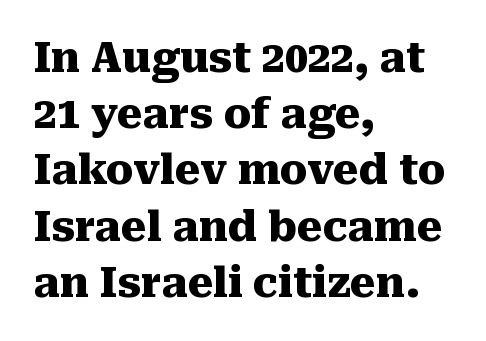
Emphasis by weight is at full strength: bold. Quick note: underline off. There is no visible air inserted between adjacent glyphs. I'd call this a serif setting — the letters wear small feet.
